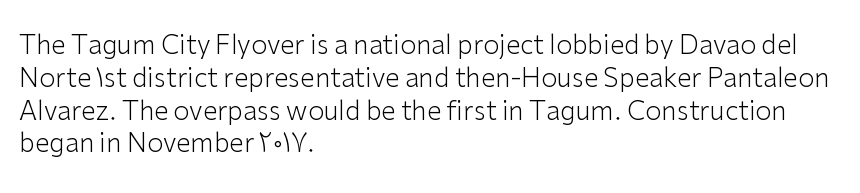
Q: Is the text bold? A: No.
Q: Is the text italic (slanted)? A: No, it is upright.
Q: Is the text underlined? A: No.
Q: How is the paragraph aligned? A: Left-aligned.
Q: Is the spacing between letters normal or unusually wide? A: Normal.
Q: Is the spacing between lines tight, normal or loose? A: Normal.
